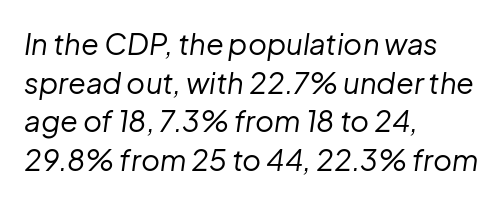
The image shows 29 px regular-weight type, italic (leaning right); set left-aligned, normal line spacing (1.33x), normal letter spacing, not underlined; low stroke contrast and a medium x-height.
